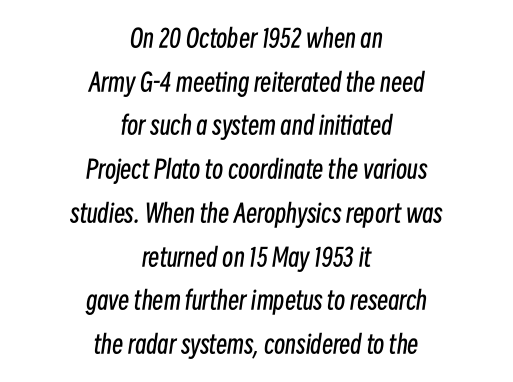
The image shows 25 px text type, italic (leaning right); set centered, line spacing 1.75x, normal letter spacing, not underlined.
